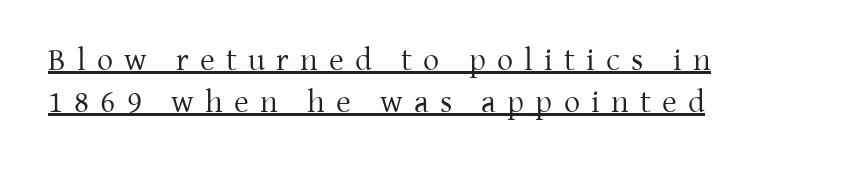
{"serif": "yes", "italic": "no", "bold": "no", "weight": "regular", "width": "normal", "stroke_contrast": "low", "x_height": "medium", "monospaced": "no", "underline": "yes", "align": "left", "line_spacing": "normal", "line_spacing_ratio": 1.3, "letter_spacing": "wide", "letter_spacing_em": 0.35, "glyph_px": 32}
